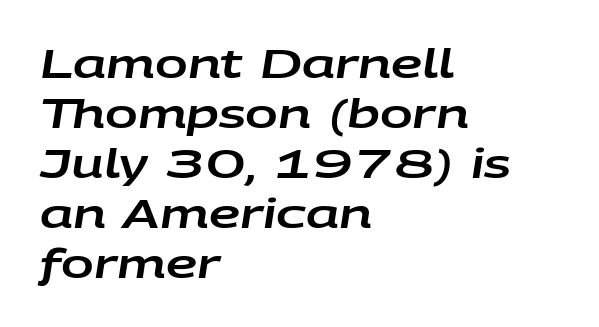
{"italic": "yes", "lean": "right", "slant_degrees": 9, "width": "wide", "stroke_contrast": "low", "x_height": "large", "monospaced": "no", "underline": "no", "align": "left", "line_spacing": "normal", "line_spacing_ratio": 1.28, "letter_spacing": "normal", "letter_spacing_em": 0.0, "glyph_px": 39}
